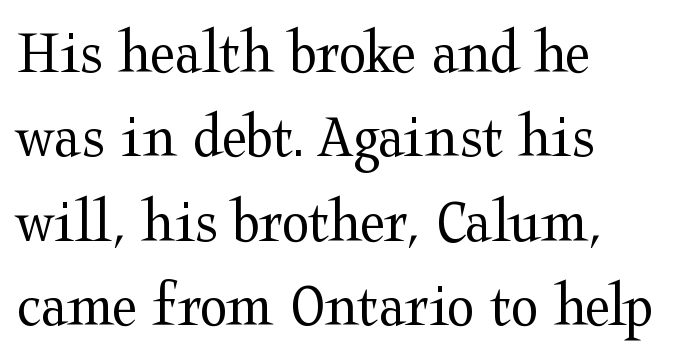
Q: Is the text bold? A: No.
Q: Is the text italic (slanted)? A: No, it is upright.
Q: Is the typeface a serif or a sans-serif typeface? A: Serif.
Q: Is the text underlined? A: No.
Q: How is the paragraph aligned? A: Left-aligned.
Q: Is the spacing between letters normal or unusually wide? A: Normal.
Q: Is the spacing between lines tight, normal or loose? A: Normal.
Q: Width (condensed, normal, or wide)? A: Wide.
Q: Stroke contrast? A: Medium.
Q: x-height? A: Medium.
Q: Monospaced? A: No.
